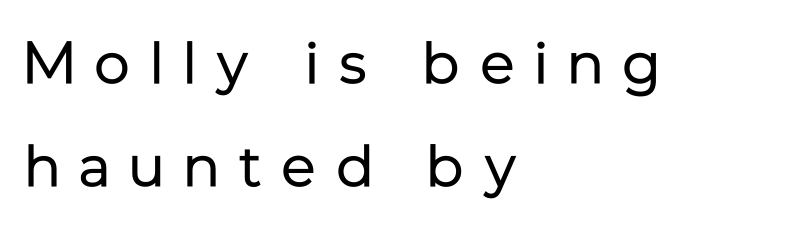
The letters stand upright; this is a roman face. Each letter keeps its own natural width here, so spacing adapts to shape. Stroke terminals: plain, sans-serif. Horizontal alignment here is leftward, the default for most running prose.
